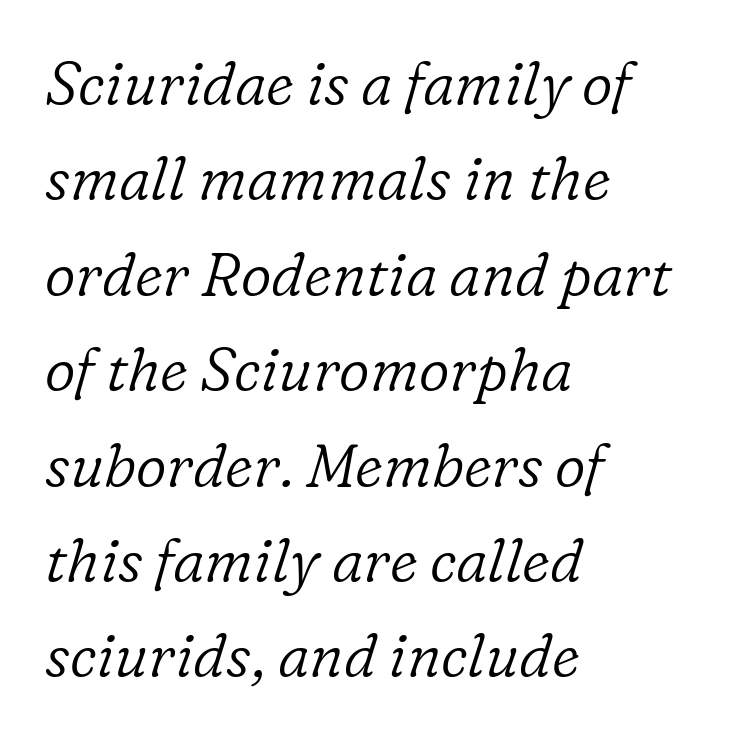
The image shows 60 px light serif type, italic (leaning right); set left-aligned, normal line spacing (1.59x), normal letter spacing, not underlined; low stroke contrast and a medium x-height.
